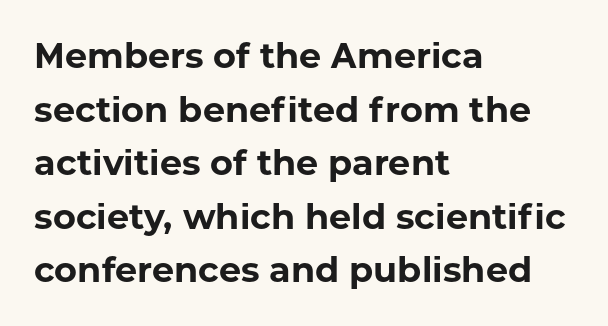
{"serif": "no", "italic": "no", "bold": "yes", "weight": "bold", "width": "normal", "stroke_contrast": "low", "x_height": "medium", "monospaced": "no", "underline": "no", "align": "left", "line_spacing": "normal", "line_spacing_ratio": 1.53, "letter_spacing": "normal", "letter_spacing_em": 0.0, "glyph_px": 35}
